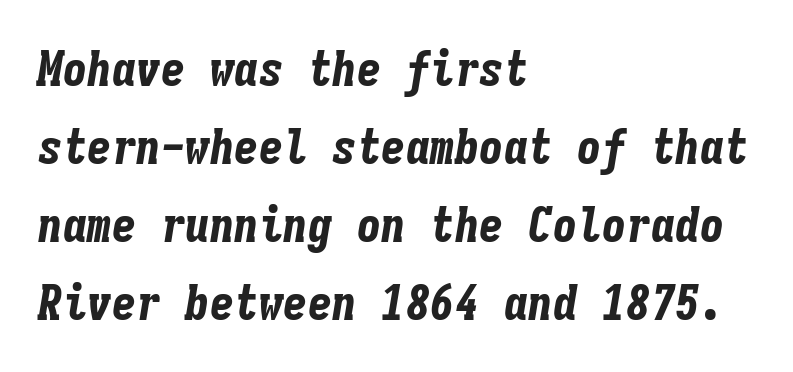
Q: Is the text bold? A: Yes.
Q: Is the text italic (slanted)? A: Yes, it leans right by about 9 degrees.
Q: Is the text underlined? A: No.
Q: How is the paragraph aligned? A: Left-aligned.
Q: Is the spacing between letters normal or unusually wide? A: Normal.
Q: Is the spacing between lines tight, normal or loose? A: Normal.
Q: Width (condensed, normal, or wide)? A: Condensed.
Q: Stroke contrast? A: Low.
Q: x-height? A: Medium.
Q: Monospaced? A: Yes.
